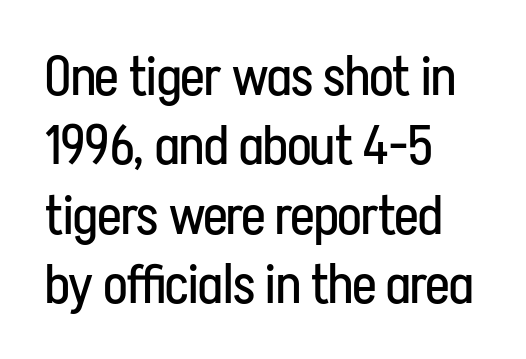
The image shows 55 px regular-weight, condensed sans-serif type, upright; set left-aligned, normal line spacing (1.26x), normal letter spacing, not underlined; low stroke contrast and a medium x-height.
